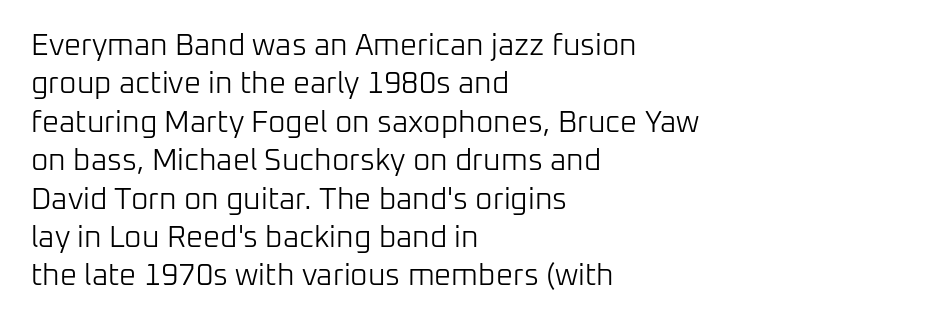
Glance below the letters and you will spot only blank space. Upright lettering throughout. Each letter's strokes conclude bluntly, with no projecting serifs. You could not count columns in this text — the font is proportionally spaced.
